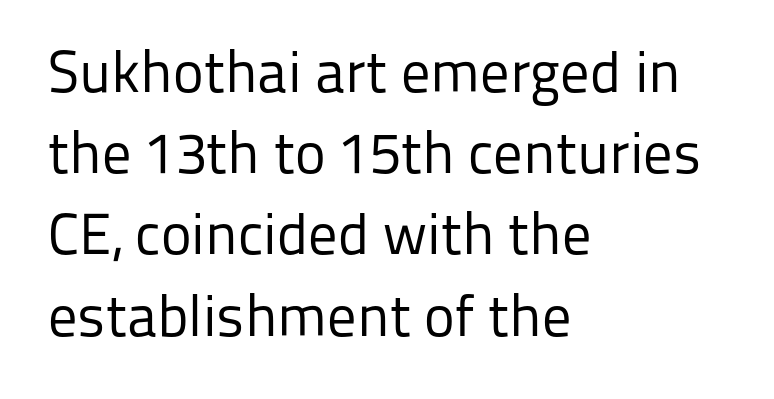
Q: Is the text bold? A: No.
Q: Is the text italic (slanted)? A: No, it is upright.
Q: Is the typeface a serif or a sans-serif typeface? A: Sans-serif.
Q: Is the text underlined? A: No.
Q: How is the paragraph aligned? A: Left-aligned.
Q: Is the spacing between letters normal or unusually wide? A: Normal.
Q: Is the spacing between lines tight, normal or loose? A: Normal.
Q: Width (condensed, normal, or wide)? A: Normal.
Q: Stroke contrast? A: Low.
Q: x-height? A: Medium.
Q: Monospaced? A: No.
